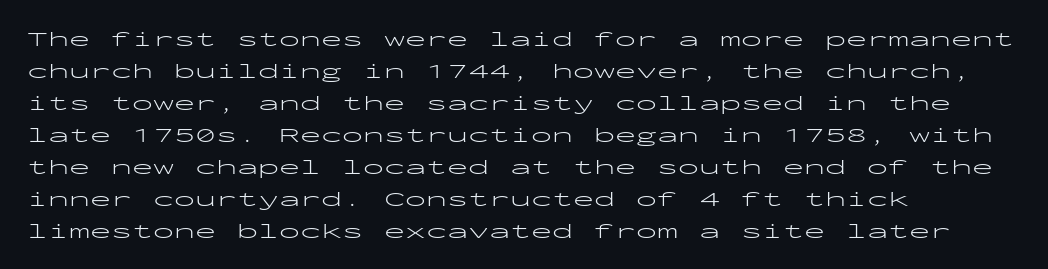
Vertical strokes here are truly vertical. The paragraph has a hard left edge and a soft right edge. The rendering uses a moderate line-height, typical for paragraphs. The cut favours lightness, reaching ordinary text weight at its darkest.
